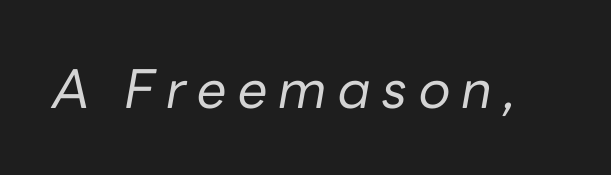
Q: Is the text bold? A: No.
Q: Is the text italic (slanted)? A: Yes, it leans right by about 10 degrees.
Q: Is the text underlined? A: No.
Q: Is the spacing between letters normal or unusually wide? A: Unusually wide.
Q: Width (condensed, normal, or wide)? A: Normal.
Q: Stroke contrast? A: Low.
Q: x-height? A: Medium.
Q: Monospaced? A: No.
